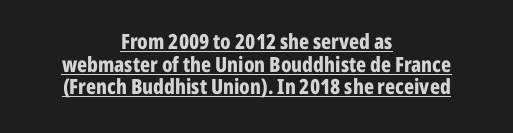
{"italic": "no", "bold": "yes", "underline": "yes", "align": "center", "line_spacing": "tight", "line_spacing_ratio": 1.08, "letter_spacing": "normal", "letter_spacing_em": 0.0, "glyph_px": 21}
